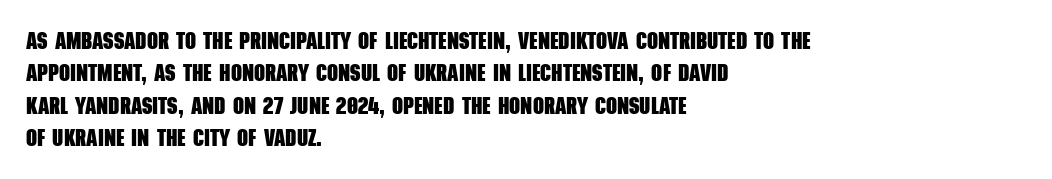
{"bold": "yes", "underline": "no", "align": "left", "line_spacing": "normal", "line_spacing_ratio": 1.35, "letter_spacing": "normal", "letter_spacing_em": 0.0, "glyph_px": 24}
